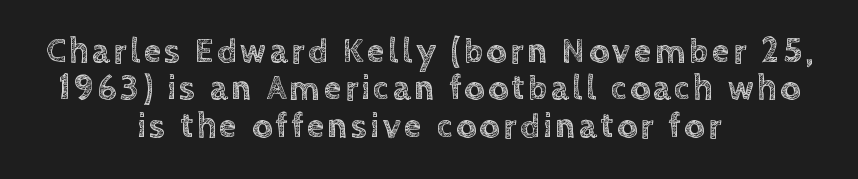
The passage shown is typed in a proportional face where columns would drift. Which margin do the lines hug? Neither — every line sits in the middle. Designer's note — italics off, roman on. Interline gaps are noticeably narrow in this sample. The space beneath each line is pristine and unruled.
